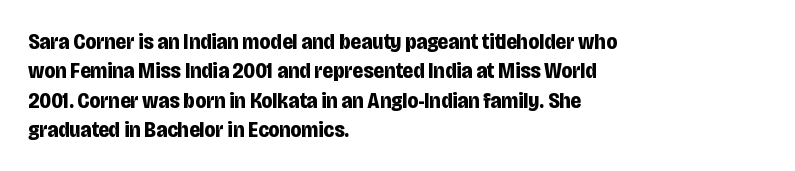
The image shows 22 px bold type, upright; set left-aligned, normal line spacing (1.33x), normal letter spacing, not underlined.
